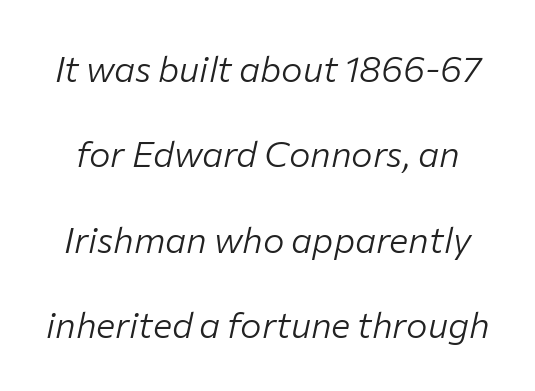
Style check: oblique. Vertical spacing — loose. The rendering uses natural spacing where letterforms have individual widths. Tracking value appears to be zero — textbook default spacing. The font is comparable to plain body text, perhaps lighter.
